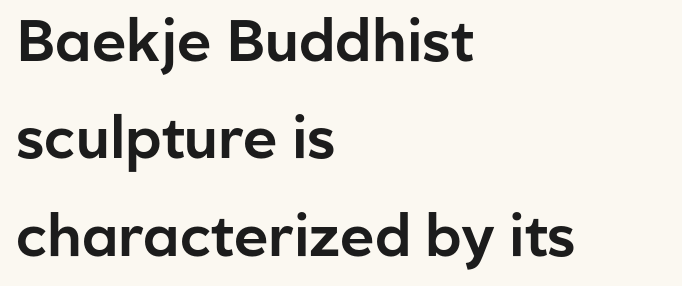
The letters stand straight up with perfectly vertical stems. Here the designer chose a conventional face with non-uniform glyph widths. One-word summary of the alignment: left. Honestly, the letter spacing is just normal — you wouldn't notice it.
